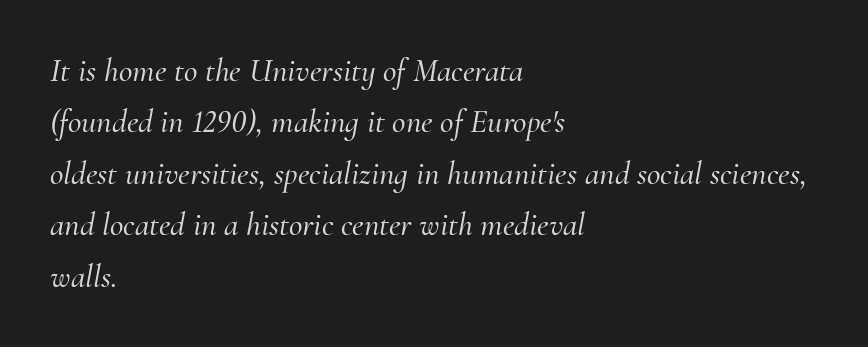
Q: Is the text italic (slanted)? A: Yes, it leans right by about 10 degrees.
Q: Is the typeface a serif or a sans-serif typeface? A: Serif.
Q: Is the text underlined? A: No.
Q: How is the paragraph aligned? A: Left-aligned.
Q: Is the spacing between letters normal or unusually wide? A: Normal.
Q: Is the spacing between lines tight, normal or loose? A: Normal.
Q: Width (condensed, normal, or wide)? A: Normal.
Q: Stroke contrast? A: Medium.
Q: x-height? A: Small.
Q: Monospaced? A: No.
